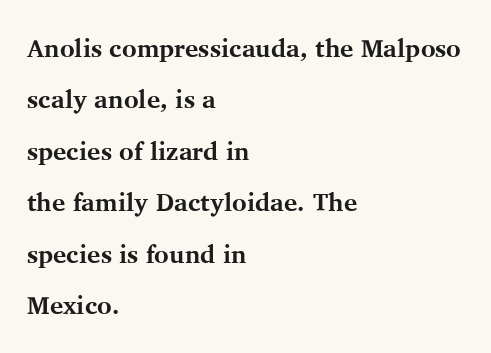
Q: Is the text bold? A: Yes.
Q: Is the text italic (slanted)? A: No, it is upright.
Q: Is the text underlined? A: No.
Q: How is the paragraph aligned? A: Left-aligned.
Q: Is the spacing between letters normal or unusually wide? A: Normal.
Q: Is the spacing between lines tight, normal or loose? A: Loose.
